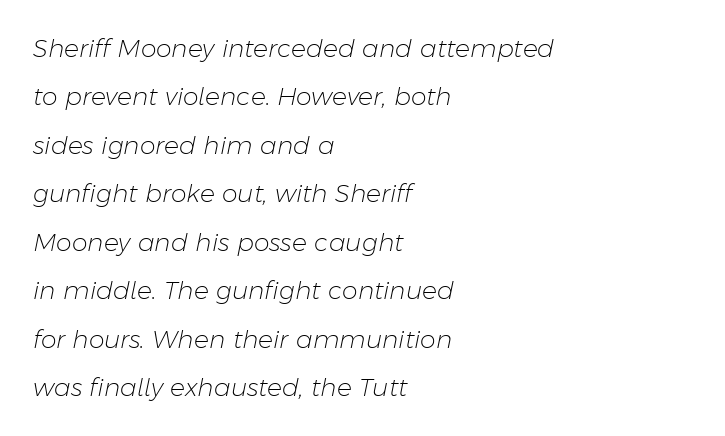
The image shows 25 px text type, italic (leaning right); set left-aligned, loose line spacing (1.94x), normal letter spacing, not underlined.
